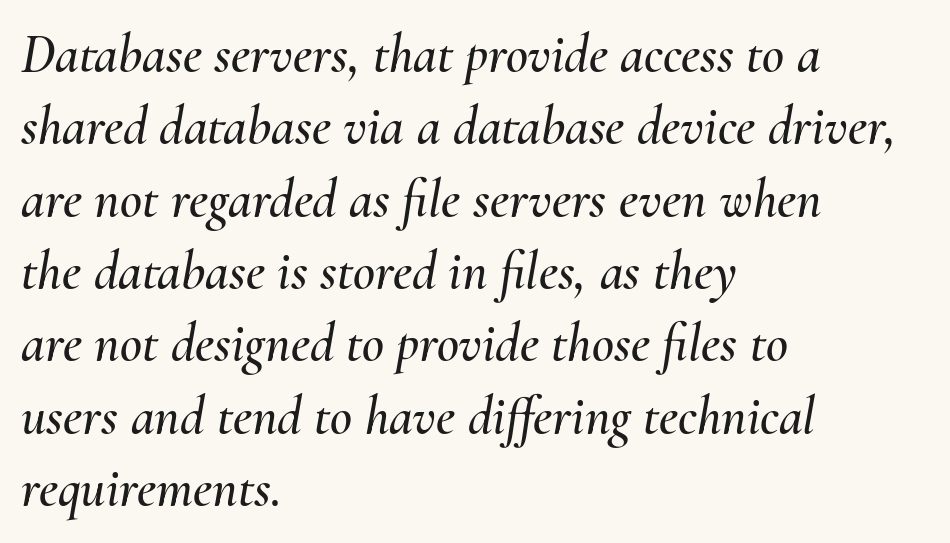
{"italic": "yes", "lean": "right", "slant_degrees": 10, "width": "normal", "stroke_contrast": "medium", "x_height": "small", "monospaced": "no", "underline": "no", "align": "left", "line_spacing": "normal", "line_spacing_ratio": 1.34, "letter_spacing": "normal", "letter_spacing_em": 0.0, "glyph_px": 54}
